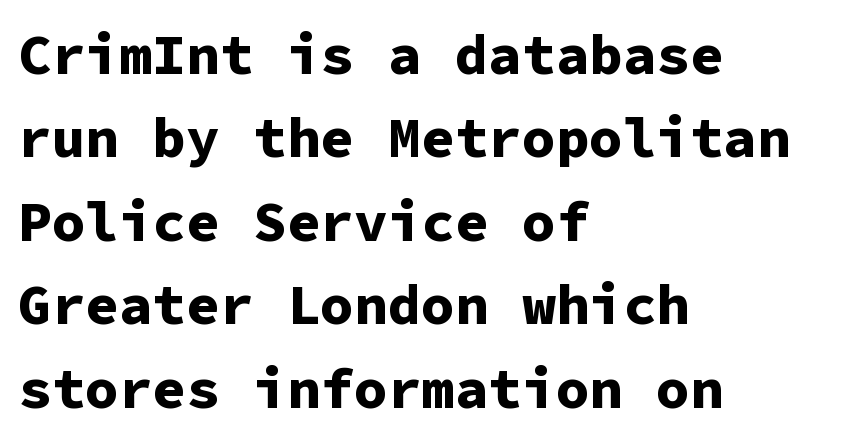
On the weight axis this lands at bold, roughly 700. The tracking reads as untouched default to a designer's eye. I'd call this a sans setting — the letters go barefoot. The vertical gap from one line to the next is medium. Just letters on the line, the space beneath them empty.
